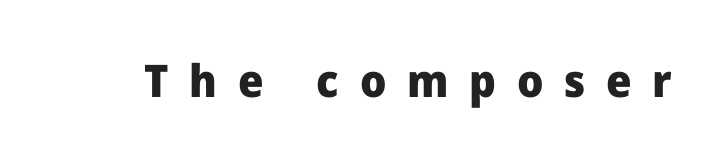
{"serif": "no", "italic": "no", "bold": "yes", "weight": "heavy", "width": "normal", "stroke_contrast": "low", "x_height": "medium", "monospaced": "no", "underline": "no", "letter_spacing": "wide", "letter_spacing_em": 0.46, "glyph_px": 45}
